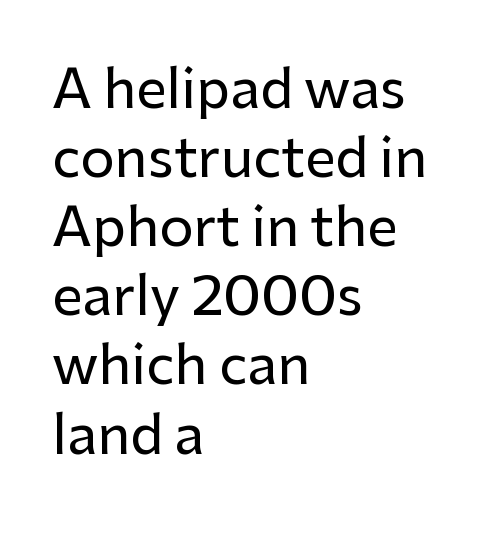
One-word summary of the alignment: left. Do the characters align in a grid? No, the font is proportional. Honestly, the row spacing looks completely unremarkable. This rendering employs a face without finishing strokes, i.e., a sans-serif. Check the space under the baseline: it is left empty. The specimen reads as upright at a glance.
